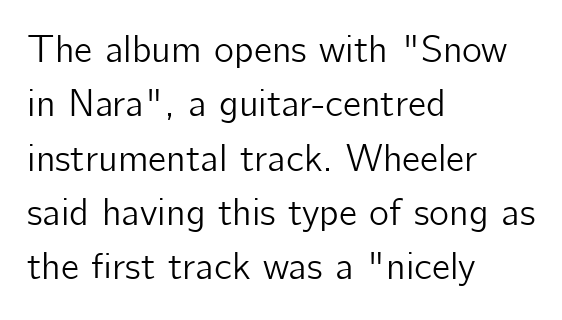
The image shows 38 px sans-serif type, upright; set left-aligned, normal line spacing (1.43x), normal letter spacing, not underlined; low stroke contrast and a medium x-height.
